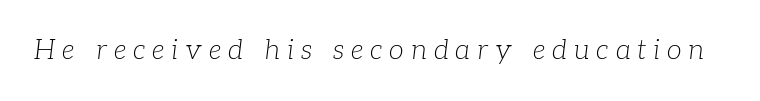
Q: Is the text bold? A: No.
Q: Is the text italic (slanted)? A: Yes, it leans right by about 7 degrees.
Q: Is the text underlined? A: No.
Q: Is the spacing between letters normal or unusually wide? A: Unusually wide.
